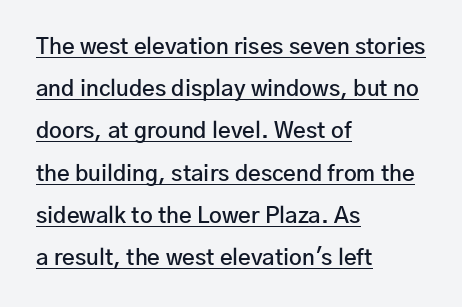
The image shows 22 px text type, upright; set left-aligned, loose line spacing (1.92x), normal letter spacing, underlined.
